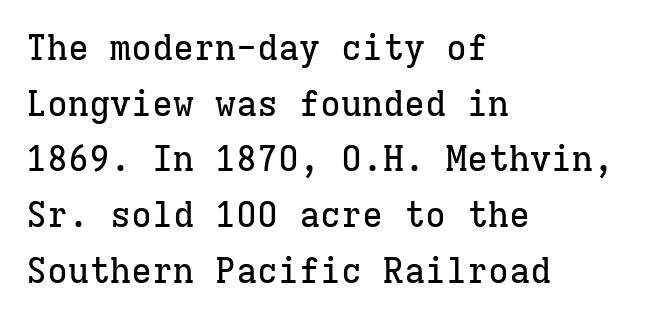
No italicization has been applied; the sample stays upright. Reading down the block, your eye returns to a fixed left position each line. The type is set solid horizontally, with unmodified tracking. The designer went with a serif here, giving each stem small feet. Type without underlining. Every character here occupies the same horizontal width, giving the sample a typewriter-like rhythm.
